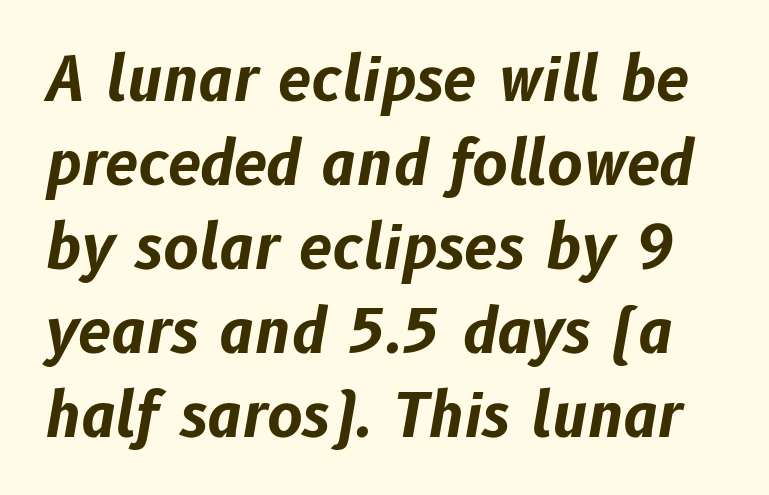
The letters advance in unequal steps, a hallmark of proportional type. Emphasis by weight is at full strength: bold. Is the letter spacing exaggerated? No — it looks like the ordinary default. Evenly set lines give the paragraph a standard silhouette.
